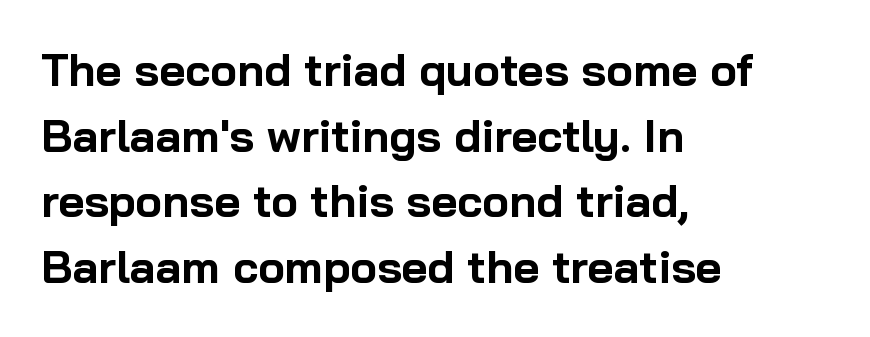
The image shows 45 px bold sans-serif type, upright; set left-aligned, normal line spacing (1.46x), normal letter spacing, not underlined; low stroke contrast and a medium x-height.
